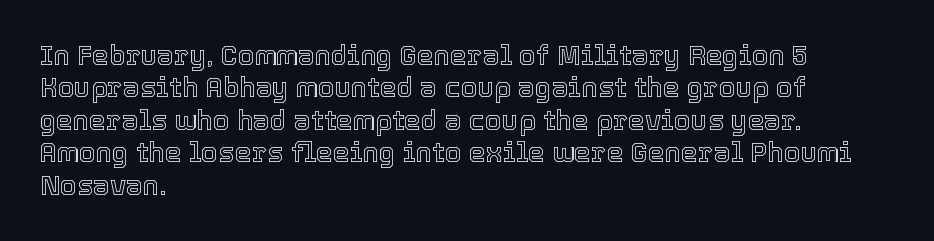
Q: Is the text italic (slanted)? A: No, it is upright.
Q: Is the text underlined? A: No.
Q: How is the paragraph aligned? A: Left-aligned.
Q: Is the spacing between letters normal or unusually wide? A: Normal.
